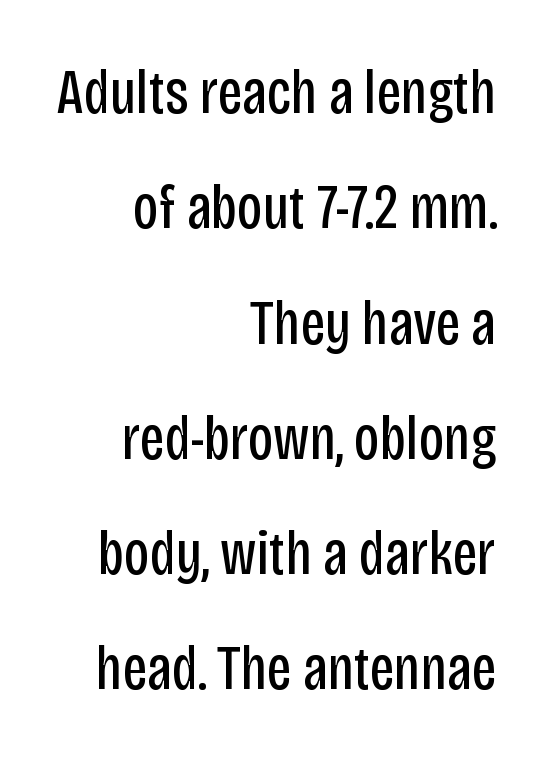
{"serif": "no", "italic": "no", "bold": "no", "weight": "regular", "width": "condensed", "stroke_contrast": "low", "x_height": "large", "monospaced": "no", "underline": "no", "align": "right", "line_spacing_ratio": 1.83, "letter_spacing": "normal", "letter_spacing_em": 0.0, "glyph_px": 63}
